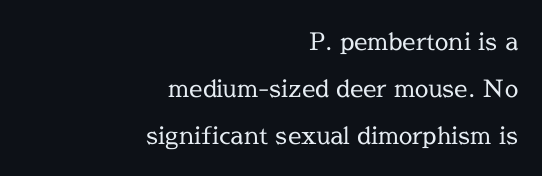
The letters look calm and open, with moderate or lighter stems. Horizontally, the lines are justified to the trailing edge only. Every stem runs plumb, perpendicular to the baseline. Horizontal bands of white between lines are thick stripes. Bare-footed words on every line. No extra tracking has been applied to these lines.
